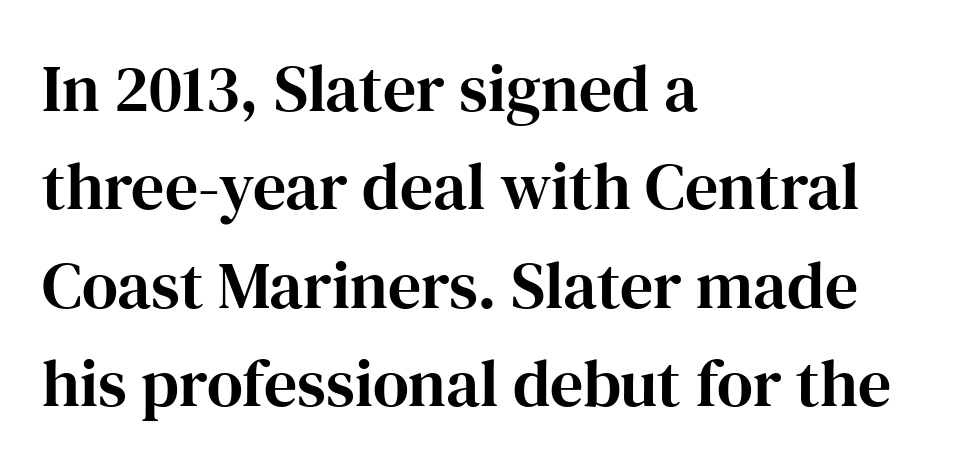
Q: Is the text italic (slanted)? A: No, it is upright.
Q: Is the typeface a serif or a sans-serif typeface? A: Serif.
Q: Is the text underlined? A: No.
Q: How is the paragraph aligned? A: Left-aligned.
Q: Is the spacing between letters normal or unusually wide? A: Normal.
Q: Is the spacing between lines tight, normal or loose? A: Normal.
Q: Width (condensed, normal, or wide)? A: Normal.
Q: Stroke contrast? A: High.
Q: x-height? A: Medium.
Q: Monospaced? A: No.
